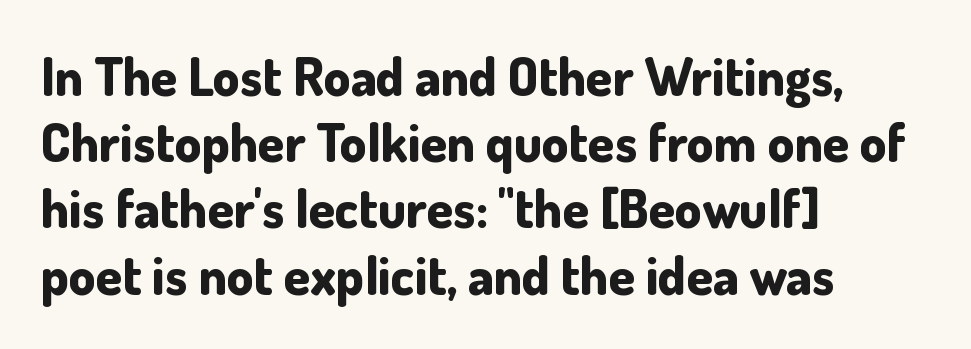
{"serif": "no", "italic": "no", "bold": "yes", "weight": "bold", "width": "normal", "stroke_contrast": "low", "x_height": "small", "monospaced": "no", "underline": "no", "align": "left", "line_spacing": "normal", "line_spacing_ratio": 1.25, "letter_spacing": "normal", "letter_spacing_em": 0.0, "glyph_px": 53}
